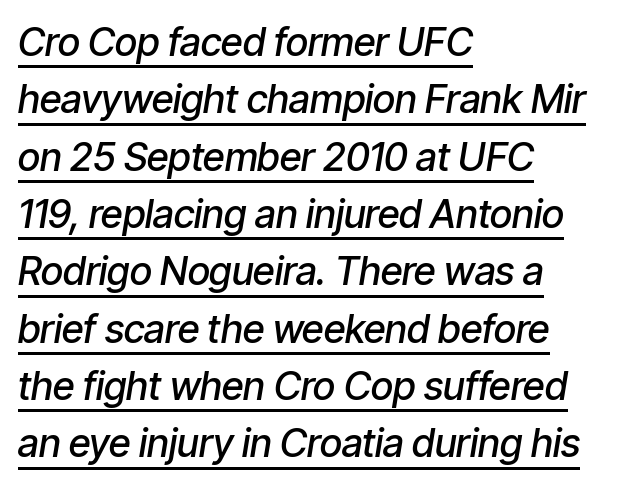
The compositor pushed each line to the left boundary. A somewhat darkened texture: the type is semibold rather than bold. A continuous stroke trails under the words, as in a hyperlink. The face used here is rendered with its standard letterfit.
